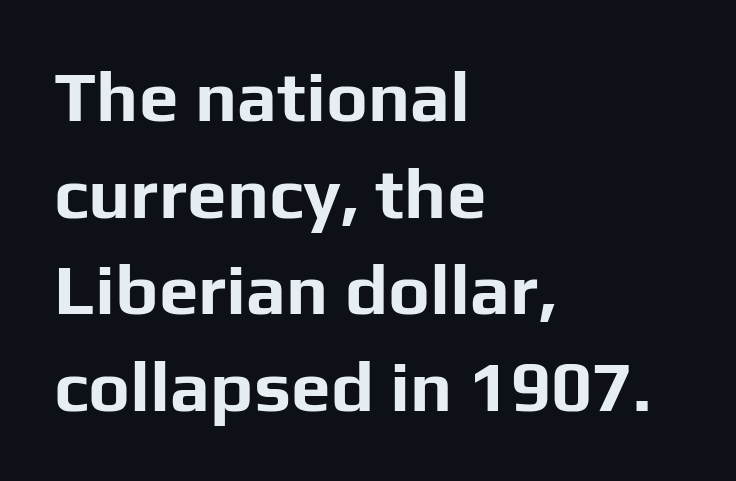
Q: Is the text bold? A: Yes.
Q: Is the text italic (slanted)? A: No, it is upright.
Q: Is the typeface a serif or a sans-serif typeface? A: Sans-serif.
Q: Is the text underlined? A: No.
Q: How is the paragraph aligned? A: Left-aligned.
Q: Is the spacing between letters normal or unusually wide? A: Normal.
Q: Is the spacing between lines tight, normal or loose? A: Normal.
Q: Width (condensed, normal, or wide)? A: Normal.
Q: Stroke contrast? A: Low.
Q: x-height? A: Medium.
Q: Monospaced? A: No.
